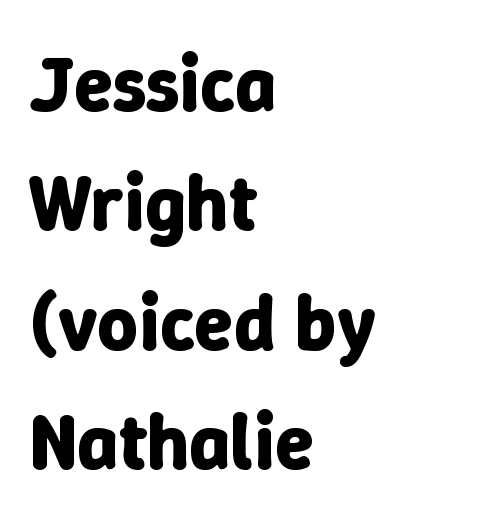
The image shows 79 px bold type, upright; set left-aligned, normal line spacing (1.51x), normal letter spacing, not underlined; low stroke contrast and a medium x-height.
